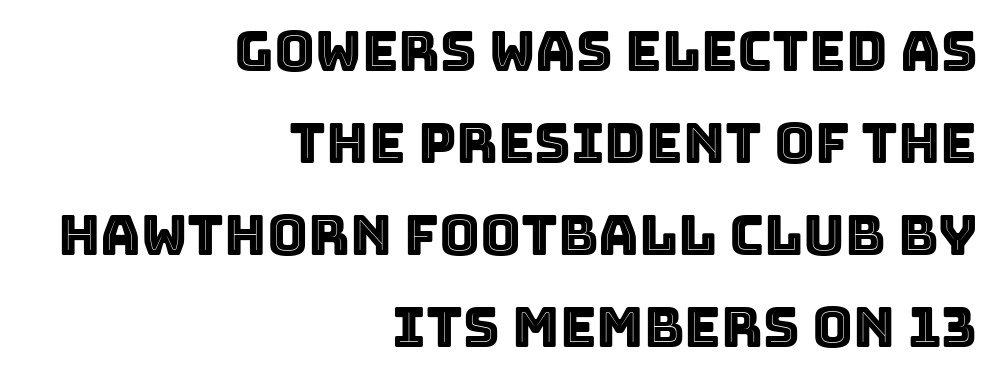
{"italic": "no", "width": "normal", "x_height": "large", "monospaced": "no", "underline": "no", "align": "right", "line_spacing": "normal", "line_spacing_ratio": 1.64, "letter_spacing": "normal", "letter_spacing_em": 0.0, "glyph_px": 56}
